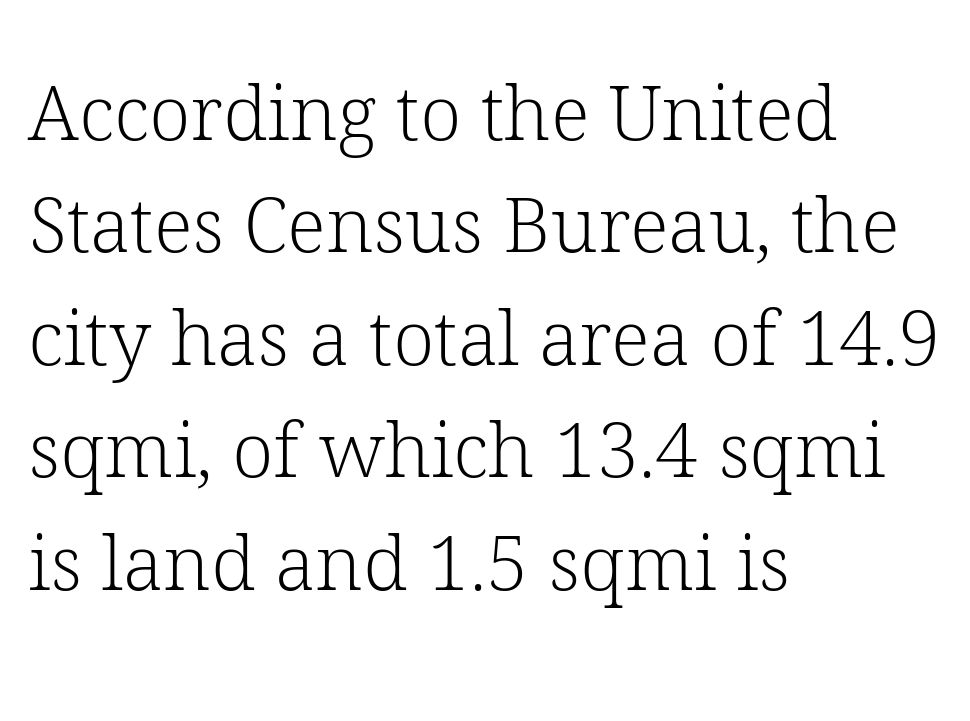
The image shows 76 px light serif type, upright; set left-aligned, normal line spacing (1.48x), normal letter spacing, not underlined; low stroke contrast and a medium x-height.
